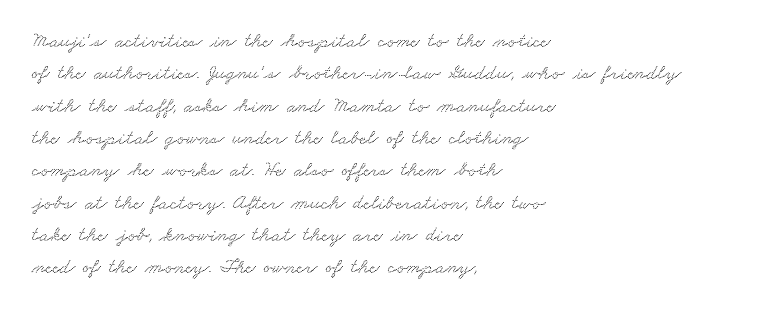
Q: Is the text underlined? A: No.
Q: How is the paragraph aligned? A: Left-aligned.
Q: Is the spacing between letters normal or unusually wide? A: Normal.
Q: Is the spacing between lines tight, normal or loose? A: Normal.
